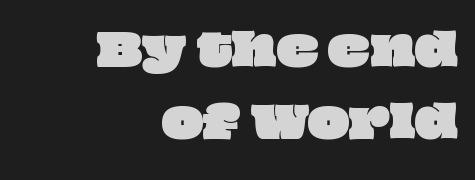
Is there much room between lines? A standard amount, neither cramped nor airy. The string is rendered with underlining switched off. Here the designer chose a conventional face with non-uniform glyph widths. This sample is right-justified, so line beginnings fall wherever the words allow.
